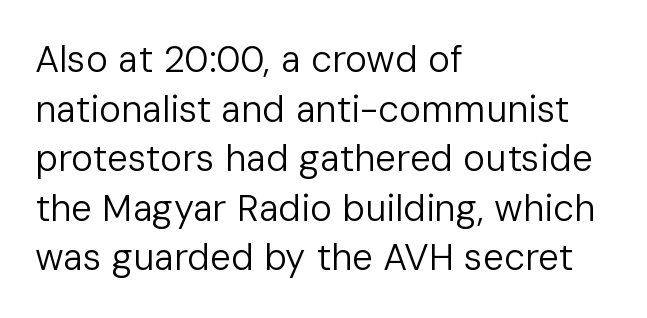
Q: Is the text bold? A: No.
Q: Is the text italic (slanted)? A: No, it is upright.
Q: Is the typeface a serif or a sans-serif typeface? A: Sans-serif.
Q: Is the text underlined? A: No.
Q: How is the paragraph aligned? A: Left-aligned.
Q: Is the spacing between letters normal or unusually wide? A: Normal.
Q: Is the spacing between lines tight, normal or loose? A: Normal.
Q: Width (condensed, normal, or wide)? A: Normal.
Q: Stroke contrast? A: Low.
Q: x-height? A: Medium.
Q: Monospaced? A: No.
